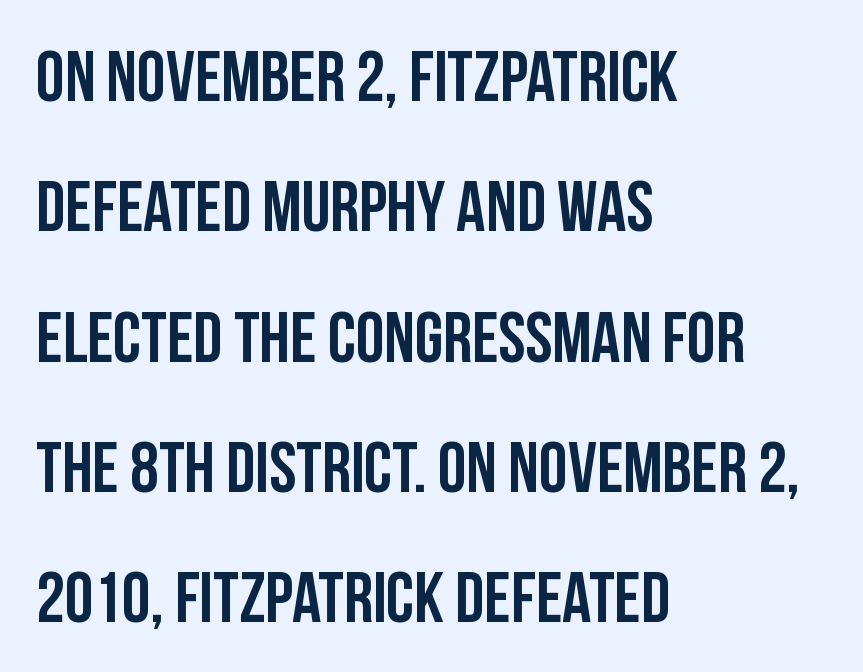
This rendering uses left alignment, leaving the right contour irregular. The font's upright variant was chosen for this text. This rendering employs a face without finishing strokes, i.e., a sans-serif. How are the letters spaced? Ordinarily, with no added tracking. Descenders are the only things crossing below the line. Note the varied advance widths — an 'i' is clearly narrower than an 'm'.
